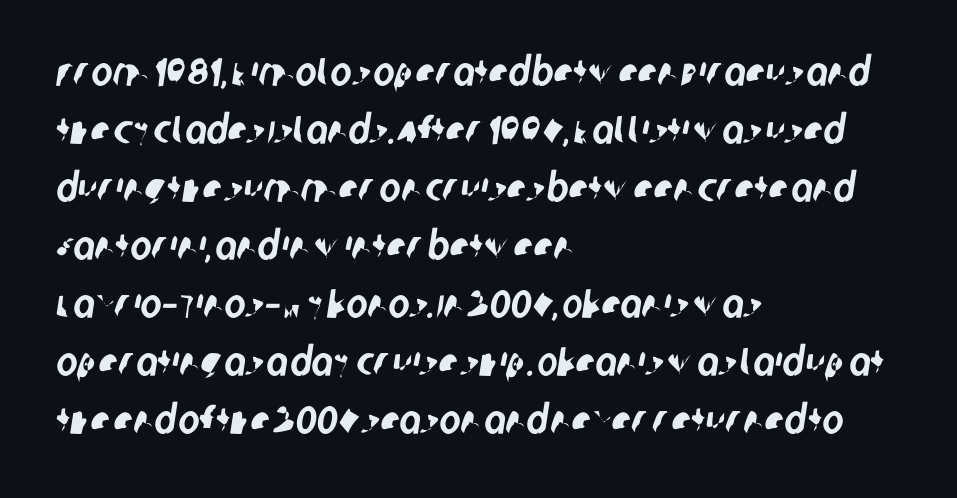
{"serif": "no", "width": "condensed", "stroke_contrast": "low", "x_height": "large", "monospaced": "no", "underline": "no", "align": "left", "line_spacing": "normal", "line_spacing_ratio": 1.45, "letter_spacing": "normal", "letter_spacing_em": 0.0, "glyph_px": 40}
